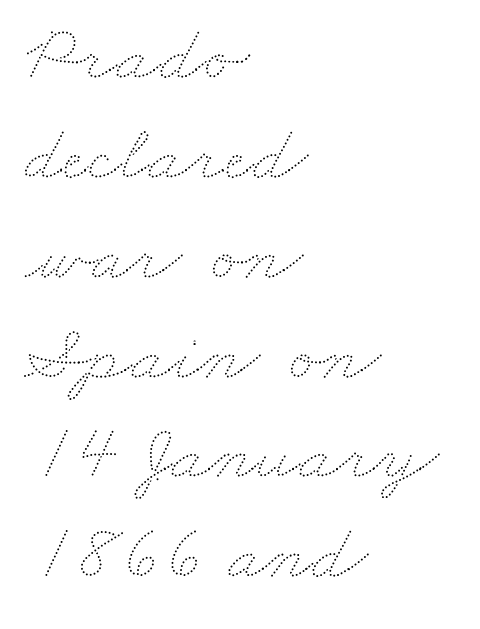
{"bold": "no", "weight": "thin", "width": "wide", "stroke_contrast": "medium", "x_height": "small", "monospaced": "no", "underline": "no", "align": "left", "line_spacing": "normal", "line_spacing_ratio": 1.28, "letter_spacing": "normal", "letter_spacing_em": 0.0, "glyph_px": 78}
